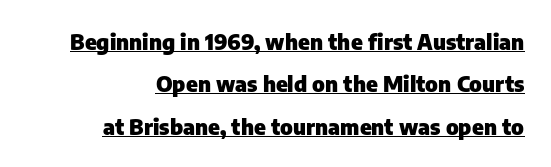
The typesetter has applied underlining to the passage shown. The line texture is even and compact thanks to regular tracking. Emphasis by weight is at full strength: bold. The vertical gap from one line to the next is large. The text block is weighted toward the right margin, trailing off unevenly leftward.
